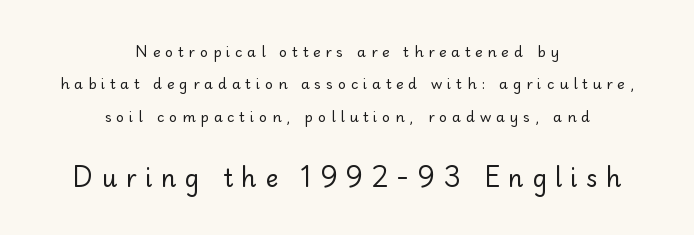
{"italic": "no", "bold": "no", "underline": "no", "align": "center", "line_spacing": "loose", "line_spacing_ratio": 2.32, "letter_spacing": "wide", "letter_spacing_em": 0.35, "larger_block": "second", "size_ratio": 1.71, "glyph_px": 24}
